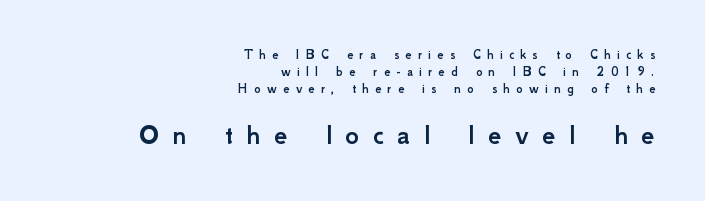
The image shows 30 px sans-serif type, upright; set right-aligned, line spacing 1.21x, unusually wide letter spacing (+0.44 em), not underlined; the second (bottom) block is 2.14x larger; low stroke contrast and a small x-height.
